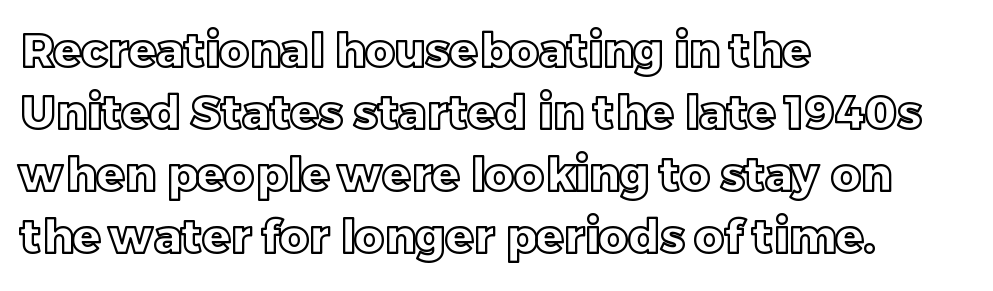
Q: Is the text italic (slanted)? A: No, it is upright.
Q: Is the text underlined? A: No.
Q: How is the paragraph aligned? A: Left-aligned.
Q: Is the spacing between letters normal or unusually wide? A: Normal.
Q: Is the spacing between lines tight, normal or loose? A: Normal.
Q: Width (condensed, normal, or wide)? A: Normal.
Q: x-height? A: Large.
Q: Monospaced? A: No.
